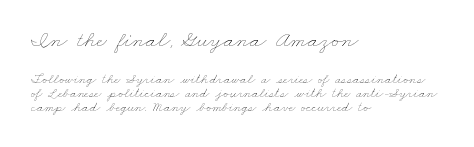
The image shows 23 px text type; set left-aligned, tight line spacing (1.01x), normal letter spacing, not underlined; the first (top) block is 1.64x larger.
